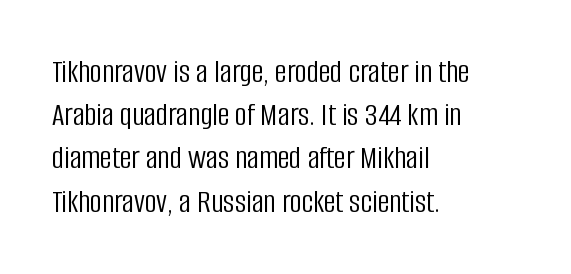
Q: Is the text bold? A: No.
Q: Is the text italic (slanted)? A: No, it is upright.
Q: Is the typeface a serif or a sans-serif typeface? A: Sans-serif.
Q: Is the text underlined? A: No.
Q: How is the paragraph aligned? A: Left-aligned.
Q: Is the spacing between letters normal or unusually wide? A: Normal.
Q: Is the spacing between lines tight, normal or loose? A: Normal.
Q: Width (condensed, normal, or wide)? A: Condensed.
Q: Stroke contrast? A: Low.
Q: x-height? A: Large.
Q: Monospaced? A: No.
